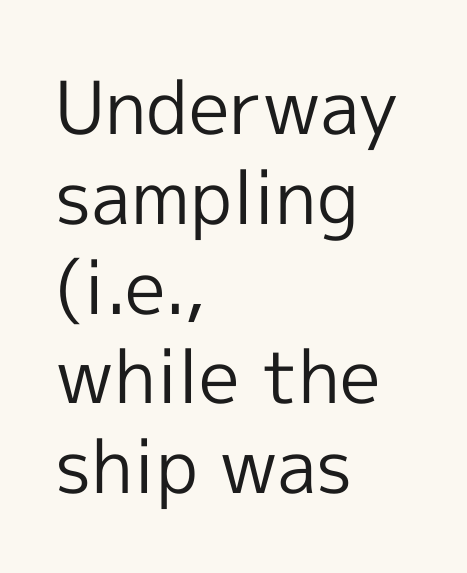
Q: Is the text bold? A: No.
Q: Is the text italic (slanted)? A: No, it is upright.
Q: Is the typeface a serif or a sans-serif typeface? A: Sans-serif.
Q: Is the text underlined? A: No.
Q: How is the paragraph aligned? A: Left-aligned.
Q: Is the spacing between letters normal or unusually wide? A: Normal.
Q: Width (condensed, normal, or wide)? A: Normal.
Q: x-height? A: Medium.
Q: Monospaced? A: No.
